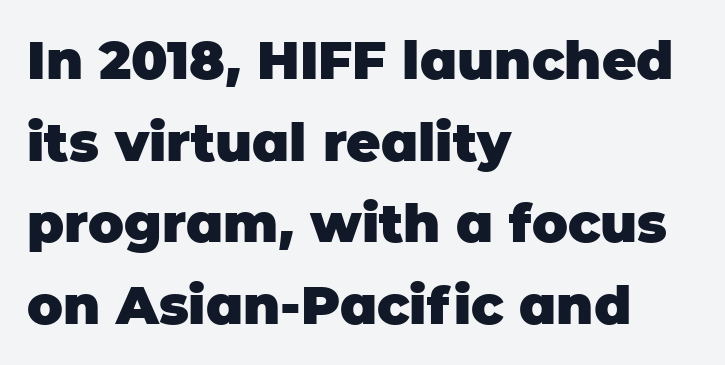
Think of a printed novel: that variable character pitch is what you see here. Has an underline been added? It has not. Baseline-to-baseline distance is the conventional proportion of letter height. Ascenders rise straight up at ninety degrees. The face used here is a sans, in the tradition of grotesques and geometrics. The rendering keeps characters at their native spacing.
